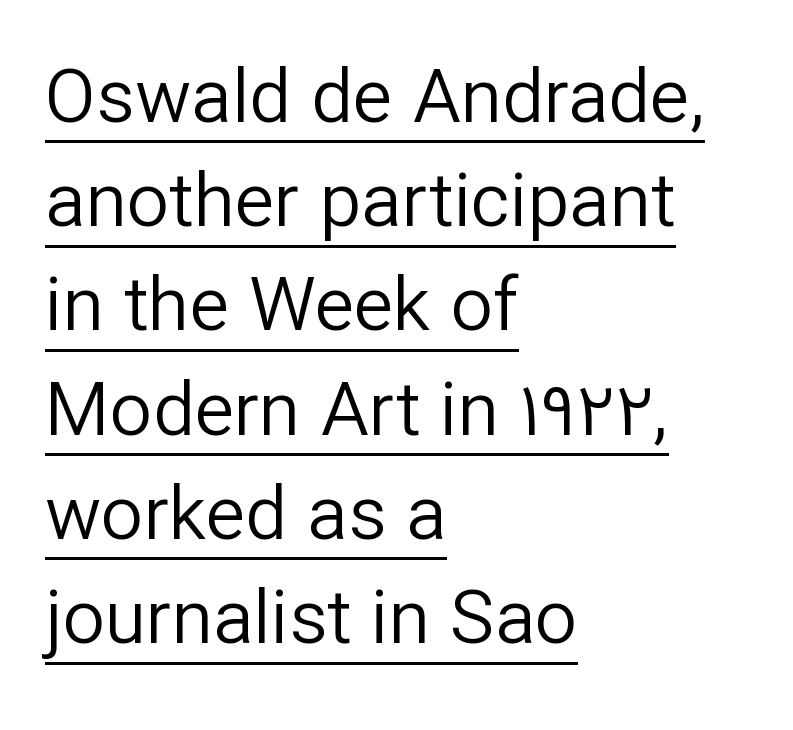
Q: Is the text bold? A: No.
Q: Is the text italic (slanted)? A: No, it is upright.
Q: Is the typeface a serif or a sans-serif typeface? A: Sans-serif.
Q: Is the text underlined? A: Yes.
Q: How is the paragraph aligned? A: Left-aligned.
Q: Is the spacing between letters normal or unusually wide? A: Normal.
Q: Is the spacing between lines tight, normal or loose? A: Normal.
Q: Width (condensed, normal, or wide)? A: Normal.
Q: Stroke contrast? A: Low.
Q: x-height? A: Medium.
Q: Monospaced? A: No.
